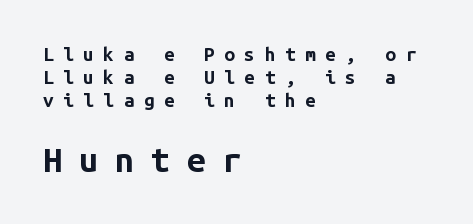
Which margin do the lines hug? The left one — the right edge is uneven. The type sits square on the baseline with zero lean. As a designer I'd log this as weight 700, bold. Underlining? Definitely not there. The glyphs in this specimen are sans serif. The passage shown is typed in a monospace face where columns stay perfectly aligned.
